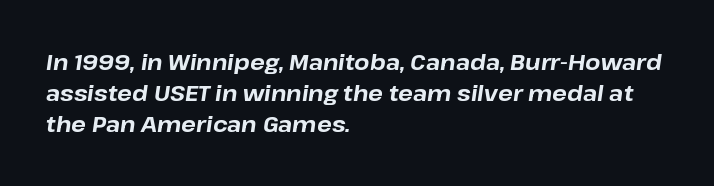
Q: Is the text bold? A: Yes.
Q: Is the text italic (slanted)? A: Yes, it leans right by about 8 degrees.
Q: Is the text underlined? A: No.
Q: How is the paragraph aligned? A: Left-aligned.
Q: Is the spacing between letters normal or unusually wide? A: Normal.
Q: Is the spacing between lines tight, normal or loose? A: Normal.
